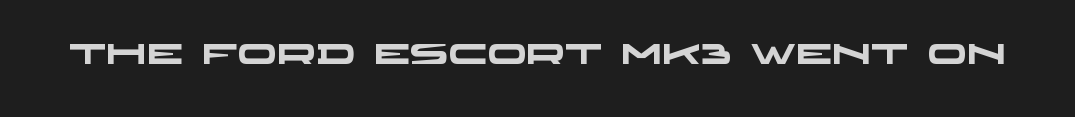
Q: Is the text bold? A: Yes.
Q: Is the typeface a serif or a sans-serif typeface? A: Sans-serif.
Q: Is the text underlined? A: No.
Q: Is the spacing between letters normal or unusually wide? A: Normal.
Q: Width (condensed, normal, or wide)? A: Wide.
Q: Stroke contrast? A: Low.
Q: x-height? A: Large.
Q: Monospaced? A: No.
